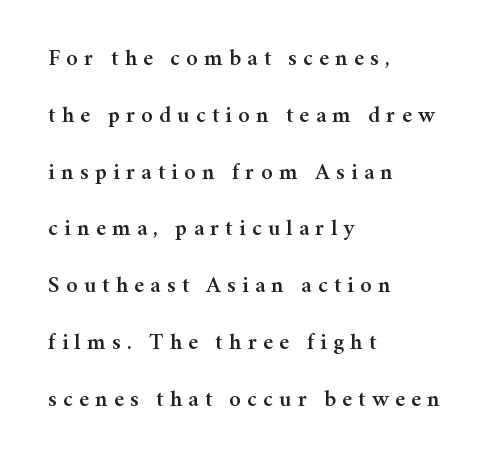
The area under the type is left untouched. A typesetter would call this heavily tracked-out type. If you measured baseline to baseline, you'd find a long distance. The lettering holds an erect, upright posture throughout.
